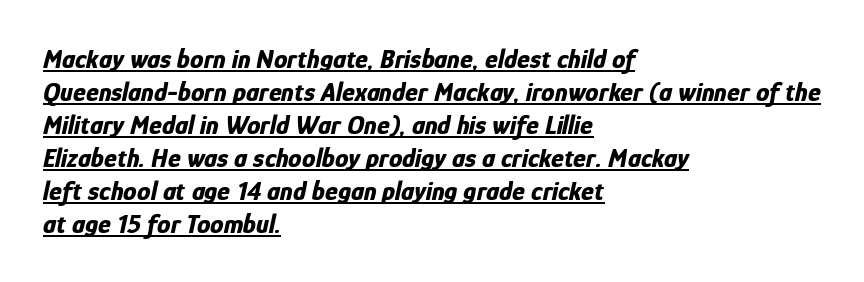
{"italic": "yes", "lean": "right", "slant_degrees": 12, "bold": "yes", "underline": "yes", "align": "left", "line_spacing_ratio": 1.22, "letter_spacing": "normal", "letter_spacing_em": 0.0, "glyph_px": 27}
